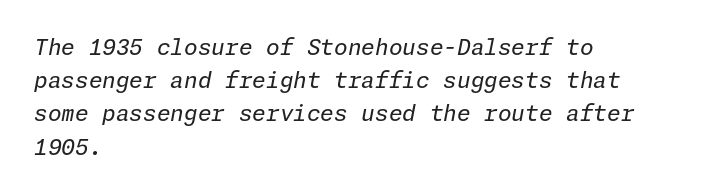
The image shows 22 px text type, italic (leaning right); set left-aligned, normal line spacing (1.51x), normal letter spacing, not underlined.
